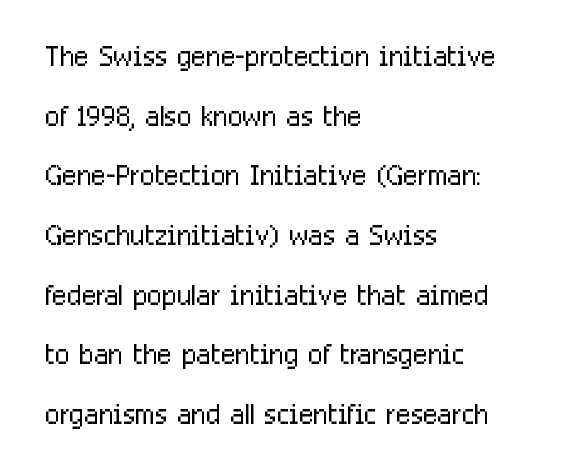
The image shows 39 px light, condensed sans-serif type, upright; set left-aligned, normal line spacing (1.53x), normal letter spacing, not underlined; low stroke contrast and a medium x-height.
